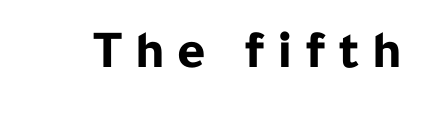
The image shows 54 px bold sans-serif type, upright; set unusually wide letter spacing (+0.23 em), not underlined; low stroke contrast and a medium x-height.
